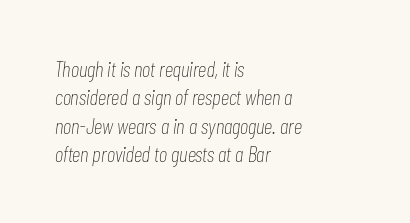
The image shows 22 px text type, italic (leaning right); set left-aligned, normal line spacing (1.29x), normal letter spacing, not underlined.
